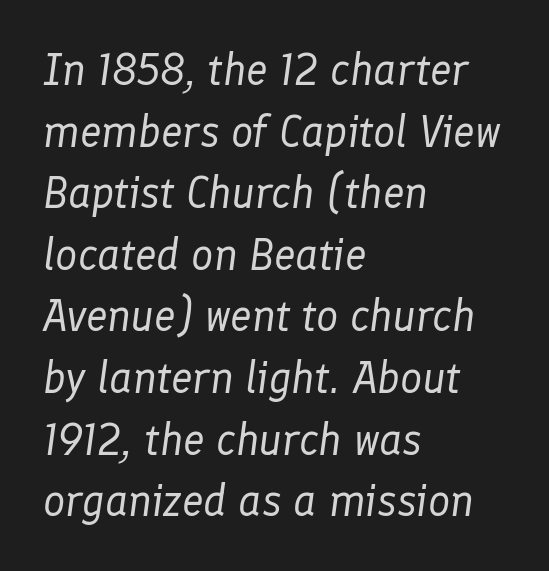
The image shows 44 px regular-weight type, italic (leaning right); set left-aligned, normal line spacing (1.4x), normal letter spacing, not underlined; low stroke contrast and a medium x-height.
